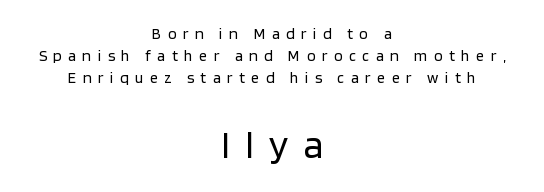
The image shows 39 px regular-weight sans-serif type, upright; set centered, normal line spacing (1.38x), unusually wide letter spacing (+0.4 em), not underlined; the second (bottom) block is 2.44x larger; low stroke contrast and a large x-height.
